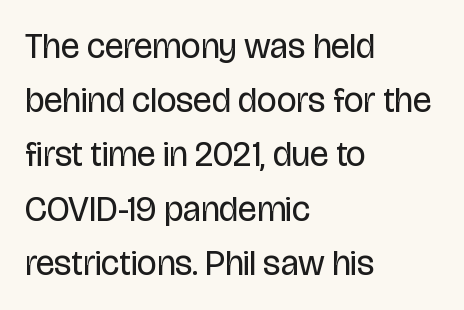
Quick note: not italic, upright. Each row of text sits above clean, open space. Where is the straight margin? On the left. Look at the tracking — it's just the regular setting, nothing added.
